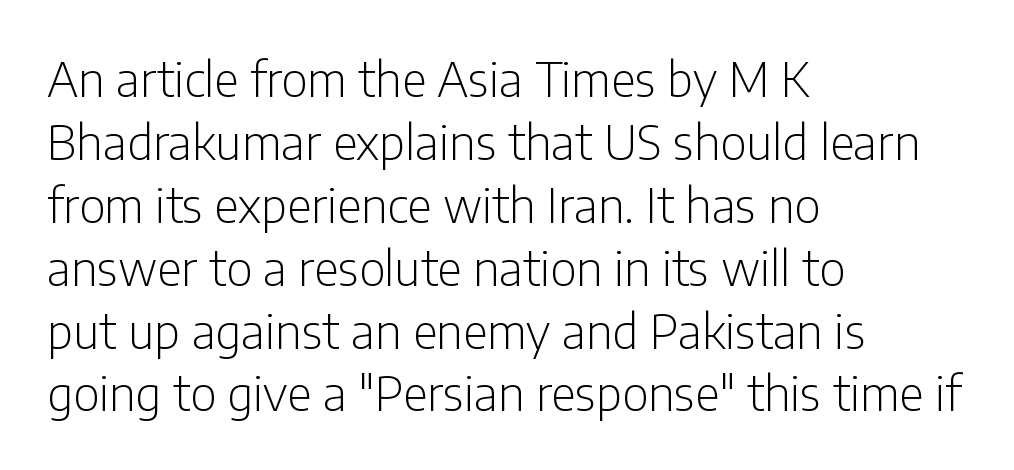
The image shows 48 px light, condensed sans-serif type, upright; set left-aligned, normal line spacing (1.31x), normal letter spacing, not underlined; low stroke contrast and a medium x-height.
